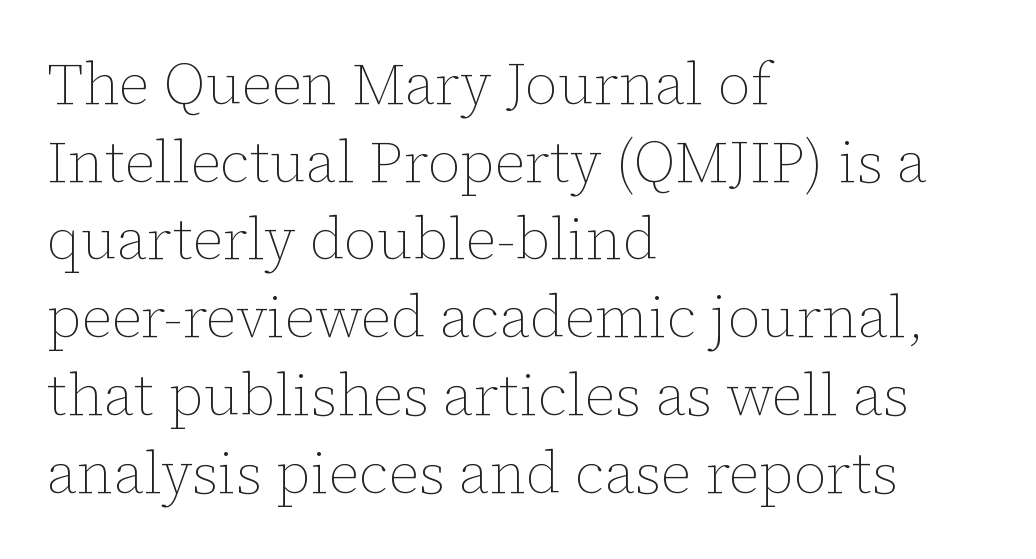
{"italic": "no", "bold": "no", "weight": "thin", "width": "normal", "stroke_contrast": "low", "x_height": "medium", "monospaced": "no", "underline": "no", "align": "left", "line_spacing": "normal", "line_spacing_ratio": 1.34, "letter_spacing": "normal", "letter_spacing_em": 0.0, "glyph_px": 58}
